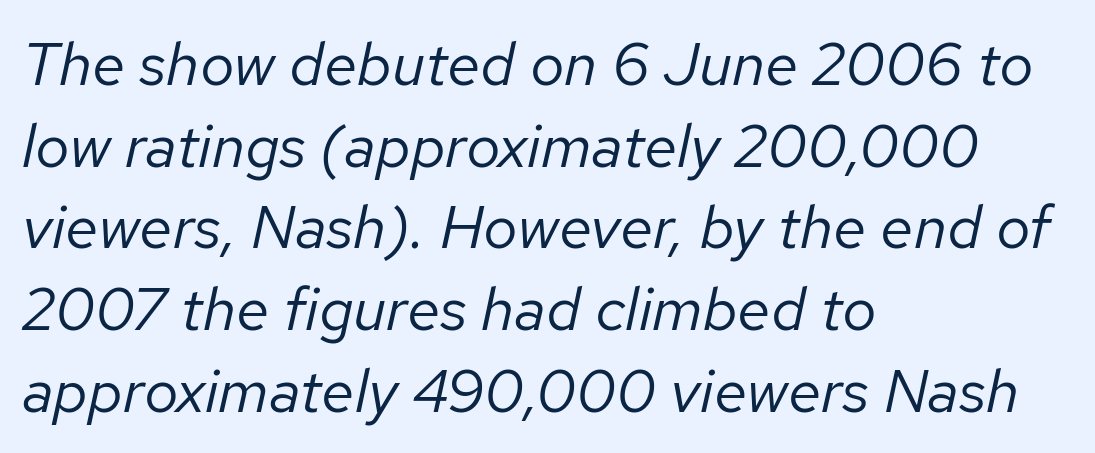
{"italic": "yes", "lean": "right", "slant_degrees": 12, "bold": "no", "weight": "regular", "width": "normal", "stroke_contrast": "low", "x_height": "medium", "monospaced": "no", "underline": "no", "align": "left", "line_spacing": "normal", "line_spacing_ratio": 1.34, "letter_spacing": "normal", "letter_spacing_em": 0.0, "glyph_px": 61}
